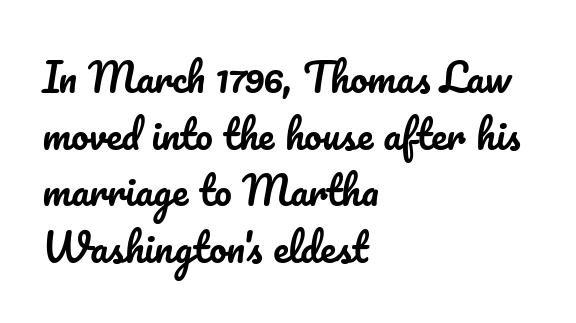
{"width": "normal", "stroke_contrast": "low", "x_height": "small", "monospaced": "no", "underline": "no", "align": "left", "line_spacing": "normal", "line_spacing_ratio": 1.45, "letter_spacing": "normal", "letter_spacing_em": 0.0, "glyph_px": 39}
